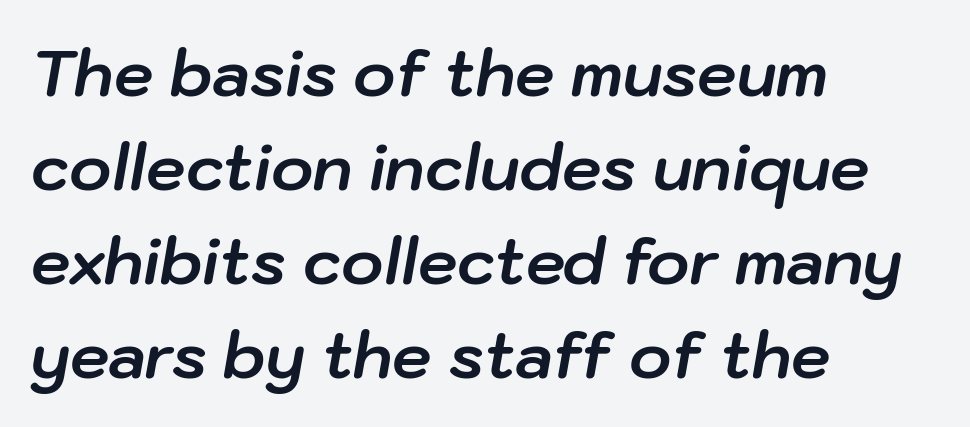
Q: Is the text bold? A: Yes.
Q: Is the text italic (slanted)? A: Yes, it leans right by about 10 degrees.
Q: Is the text underlined? A: No.
Q: How is the paragraph aligned? A: Left-aligned.
Q: Is the spacing between letters normal or unusually wide? A: Normal.
Q: Is the spacing between lines tight, normal or loose? A: Normal.
Q: Width (condensed, normal, or wide)? A: Normal.
Q: Stroke contrast? A: Low.
Q: x-height? A: Medium.
Q: Monospaced? A: No.
